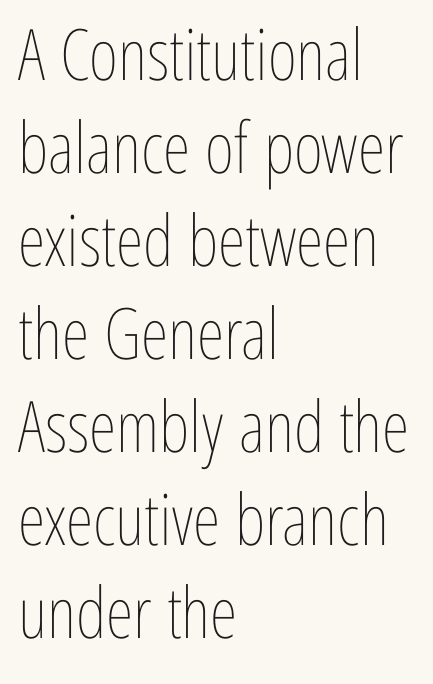
The image shows 71 px thin, condensed type, upright; set left-aligned, normal line spacing (1.31x), normal letter spacing, not underlined; low stroke contrast and a medium x-height.
